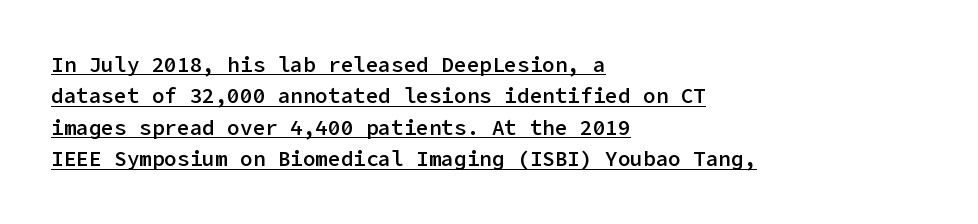
Caption: semibold face, moderately heavy strokes. What decoration does the sample have? An underline. Leftover space on each line is placed entirely after the last word. Summary of vertical rhythm: regular, with standard interline spacing.
